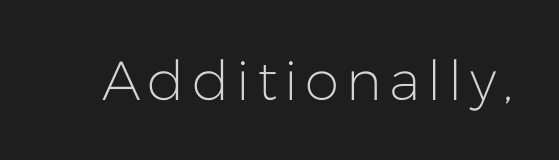
A typesetter would label this face a sans. Posture: upright roman. These lines are rendered in a variable-pitch font. Letters have the restrained weight of plain body copy at most. The baseline area is clear.
